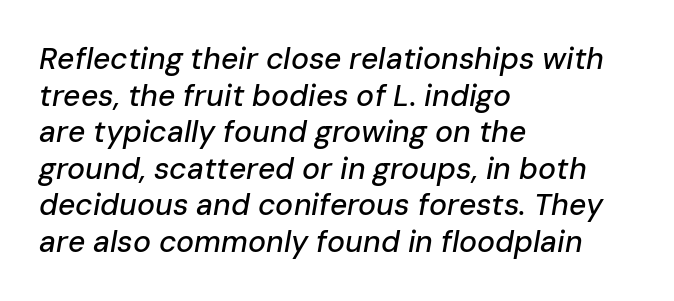
Q: Is the text italic (slanted)? A: Yes, it leans right by about 10 degrees.
Q: Is the text underlined? A: No.
Q: How is the paragraph aligned? A: Left-aligned.
Q: Is the spacing between letters normal or unusually wide? A: Normal.
Q: Width (condensed, normal, or wide)? A: Normal.
Q: Stroke contrast? A: Low.
Q: x-height? A: Medium.
Q: Monospaced? A: No.
